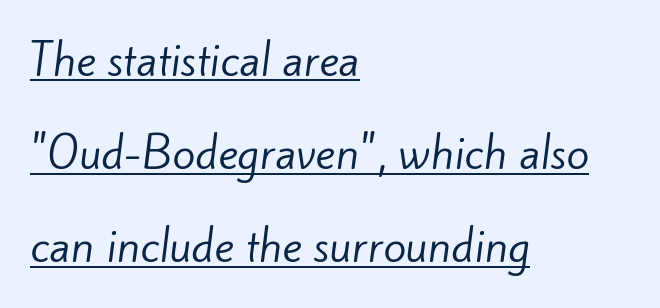
The image shows 42 px regular-weight sans-serif type; set left-aligned, loose line spacing (2.22x), normal letter spacing, underlined; low stroke contrast and a small x-height.
